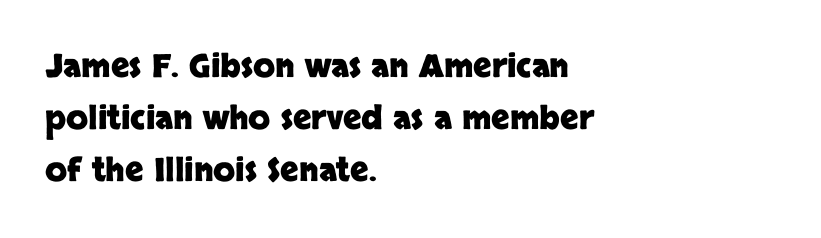
Q: Is the text bold? A: Yes.
Q: Is the text italic (slanted)? A: No, it is upright.
Q: Is the typeface a serif or a sans-serif typeface? A: Sans-serif.
Q: Is the text underlined? A: No.
Q: How is the paragraph aligned? A: Left-aligned.
Q: Is the spacing between letters normal or unusually wide? A: Normal.
Q: Is the spacing between lines tight, normal or loose? A: Normal.
Q: Width (condensed, normal, or wide)? A: Normal.
Q: Stroke contrast? A: Low.
Q: x-height? A: Large.
Q: Monospaced? A: No.
